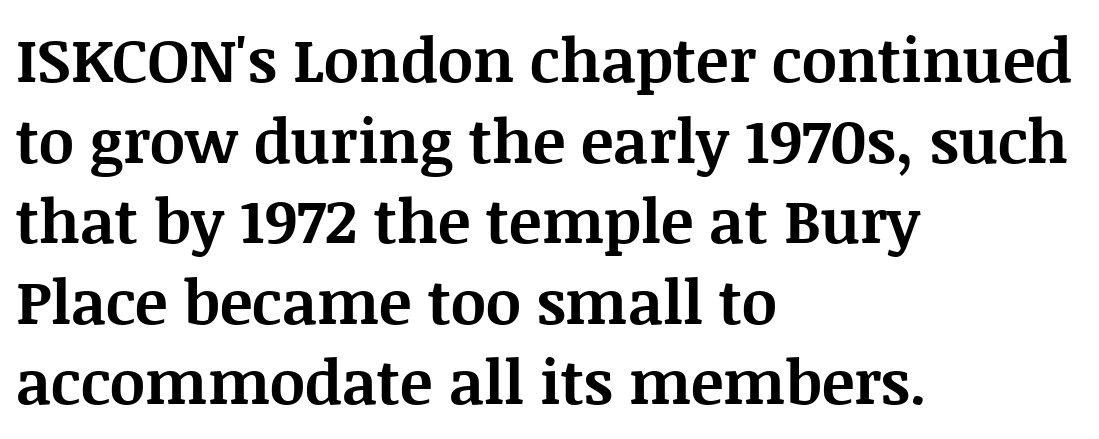
{"serif": "yes", "italic": "no", "bold": "yes", "weight": "bold", "width": "normal", "stroke_contrast": "medium", "x_height": "large", "monospaced": "no", "underline": "no", "align": "left", "line_spacing": "normal", "line_spacing_ratio": 1.32, "letter_spacing": "normal", "letter_spacing_em": 0.0, "glyph_px": 61}
